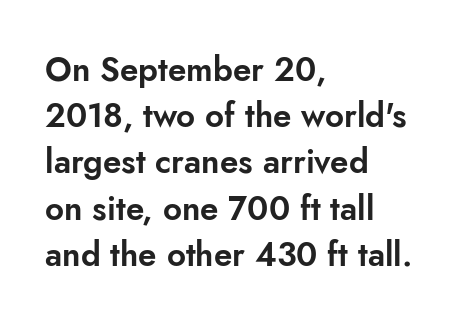
Q: Is the text italic (slanted)? A: No, it is upright.
Q: Is the typeface a serif or a sans-serif typeface? A: Sans-serif.
Q: Is the text underlined? A: No.
Q: How is the paragraph aligned? A: Left-aligned.
Q: Is the spacing between letters normal or unusually wide? A: Normal.
Q: Is the spacing between lines tight, normal or loose? A: Normal.
Q: Width (condensed, normal, or wide)? A: Normal.
Q: Stroke contrast? A: Low.
Q: x-height? A: Small.
Q: Monospaced? A: No.
